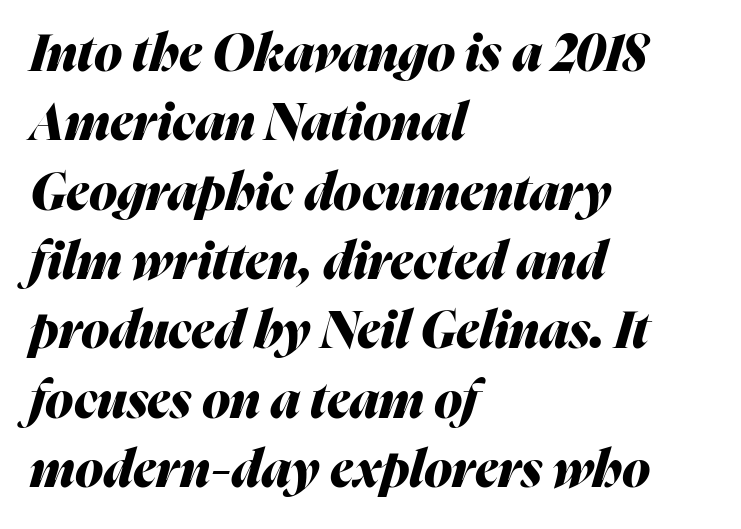
A typesetter would call this zero additional tracking. A dark, heavy texture on the line: the type is bold. You could not count columns in this text — the font is proportionally spaced. Looking at the ascenders, they clearly lean. Caption: multi-line text, flush left, ragged right. The leading is moderate, giving the passage an even texture.
